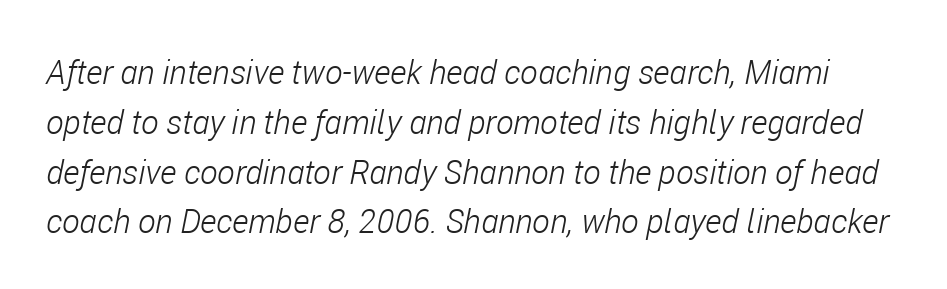
{"italic": "yes", "lean": "right", "slant_degrees": 11, "bold": "no", "weight": "light", "width": "condensed", "stroke_contrast": "low", "x_height": "medium", "monospaced": "no", "underline": "no", "line_spacing": "normal", "line_spacing_ratio": 1.51, "letter_spacing": "normal", "letter_spacing_em": 0.0, "glyph_px": 33}
